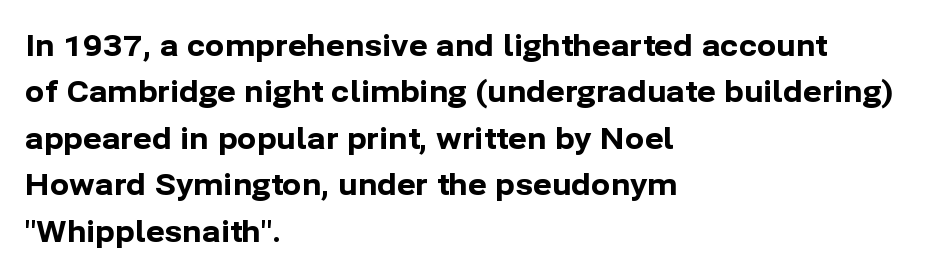
Q: Is the text bold? A: Yes.
Q: Is the text italic (slanted)? A: No, it is upright.
Q: Is the typeface a serif or a sans-serif typeface? A: Sans-serif.
Q: Is the text underlined? A: No.
Q: How is the paragraph aligned? A: Left-aligned.
Q: Is the spacing between letters normal or unusually wide? A: Normal.
Q: Is the spacing between lines tight, normal or loose? A: Normal.
Q: Width (condensed, normal, or wide)? A: Normal.
Q: Stroke contrast? A: Low.
Q: x-height? A: Medium.
Q: Monospaced? A: No.
